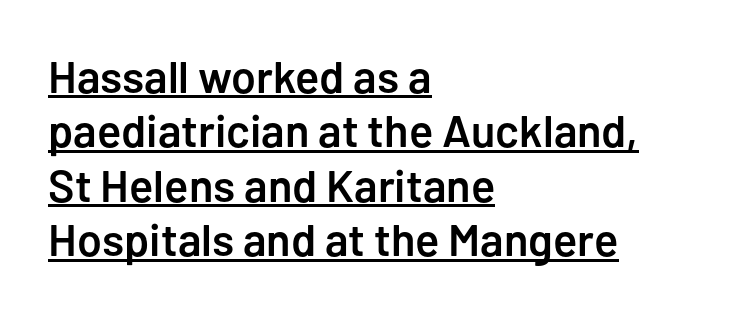
{"serif": "no", "italic": "no", "bold": "semi", "weight": "semibold", "width": "normal", "stroke_contrast": "low", "x_height": "medium", "monospaced": "no", "underline": "yes", "align": "left", "line_spacing_ratio": 1.21, "letter_spacing": "normal", "letter_spacing_em": 0.0, "glyph_px": 45}
